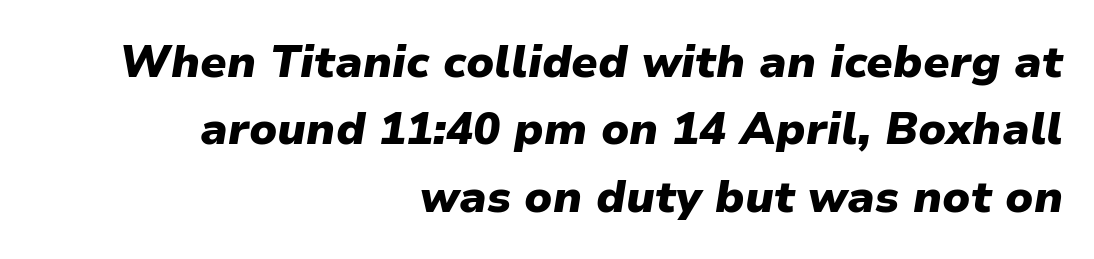
Think of a printed novel: that variable character pitch is what you see here. These words are printed bold, with thick strokes throughout. Does extra space separate the letters? No, they use regular spacing. One-word summary of the alignment: right.
